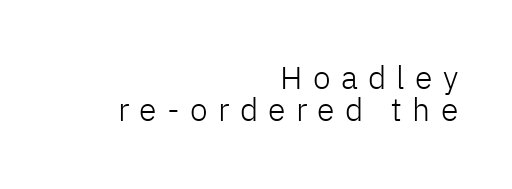
{"serif": "no", "italic": "no", "bold": "no", "weight": "light", "width": "normal", "stroke_contrast": "low", "x_height": "medium", "monospaced": "no", "underline": "no", "align": "right", "line_spacing": "tight", "line_spacing_ratio": 0.99, "letter_spacing": "wide", "letter_spacing_em": 0.32, "glyph_px": 32}
